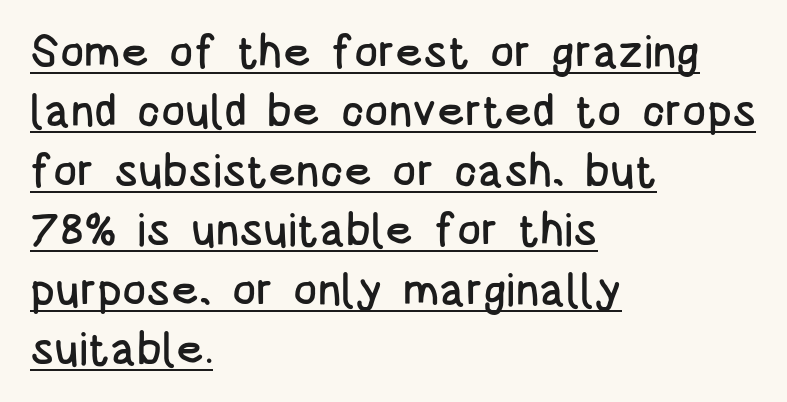
The image shows 45 px condensed sans-serif type, upright; set left-aligned, normal line spacing (1.32x), normal letter spacing, underlined; low stroke contrast and a large x-height.
